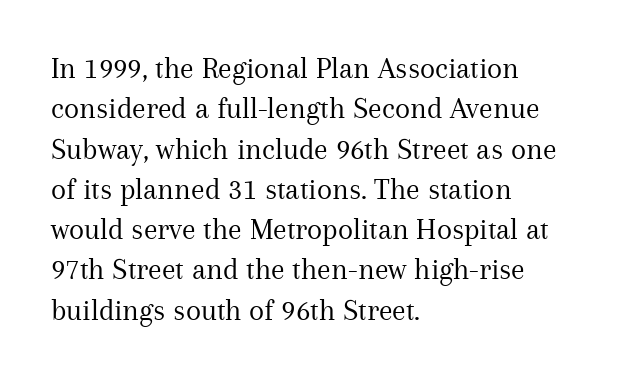
Q: Is the text bold? A: No.
Q: Is the text italic (slanted)? A: No, it is upright.
Q: Is the typeface a serif or a sans-serif typeface? A: Serif.
Q: Is the text underlined? A: No.
Q: How is the paragraph aligned? A: Left-aligned.
Q: Is the spacing between letters normal or unusually wide? A: Normal.
Q: Is the spacing between lines tight, normal or loose? A: Normal.
Q: Width (condensed, normal, or wide)? A: Normal.
Q: Stroke contrast? A: Medium.
Q: x-height? A: Medium.
Q: Monospaced? A: No.
